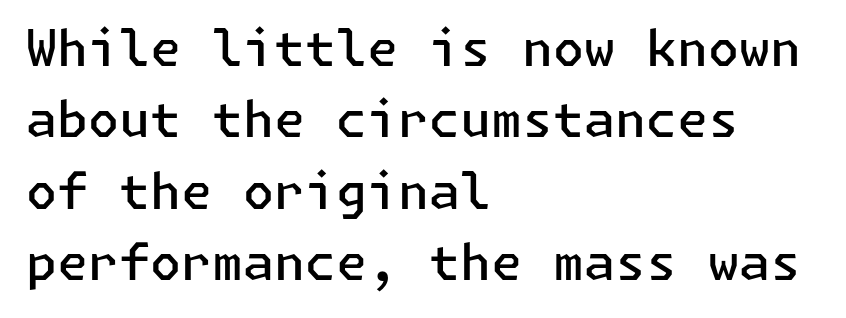
Q: Is the text bold? A: Semi-bold.
Q: Is the text italic (slanted)? A: No, it is upright.
Q: Is the typeface a serif or a sans-serif typeface? A: Sans-serif.
Q: Is the text underlined? A: No.
Q: How is the paragraph aligned? A: Left-aligned.
Q: Is the spacing between letters normal or unusually wide? A: Normal.
Q: Is the spacing between lines tight, normal or loose? A: Normal.
Q: Width (condensed, normal, or wide)? A: Normal.
Q: Stroke contrast? A: Low.
Q: x-height? A: Medium.
